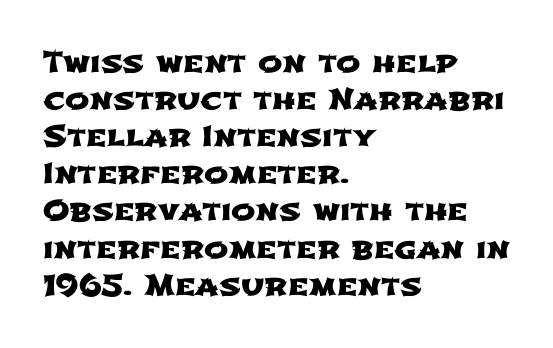
Anything drawn beneath the words? Only blank space. Here the designer chose a conventional face with non-uniform glyph widths. Is there much room between lines? A standard amount, neither cramped nor airy. Unlike a traditional serif, this face leaves its strokes unadorned. Does the copy run flush right? No — it runs flush left. The letterforms sit shoulder to shoulder at normal distance.
